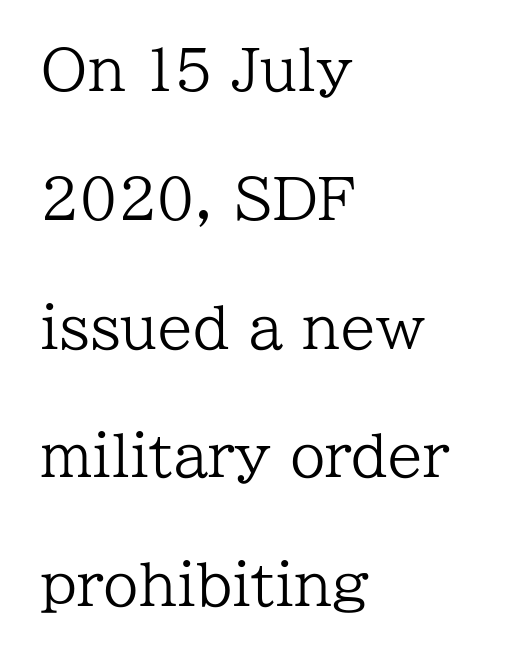
Glance below the letters and you will spot only blank space. The paragraph shown leans on its left margin. Is this a heavy cut? Hardly; it is regular or lighter. Vertical strokes here are truly vertical. Airy leading. The passage shown is typed in a proportional face where columns would drift.
